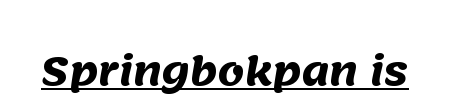
{"serif": "no", "bold": "yes", "weight": "heavy", "width": "normal", "stroke_contrast": "medium", "x_height": "large", "monospaced": "no", "underline": "yes", "letter_spacing": "normal", "letter_spacing_em": 0.0, "glyph_px": 38}
